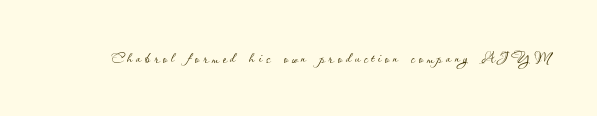
Weight: regular or lighter. This rendering features lettering with no underline.
